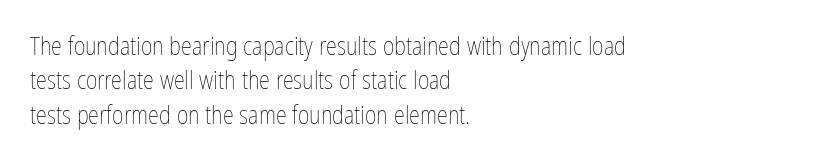
{"italic": "no", "bold": "no", "underline": "no", "align": "left", "line_spacing": "normal", "line_spacing_ratio": 1.38, "letter_spacing": "normal", "letter_spacing_em": 0.0, "glyph_px": 25}
